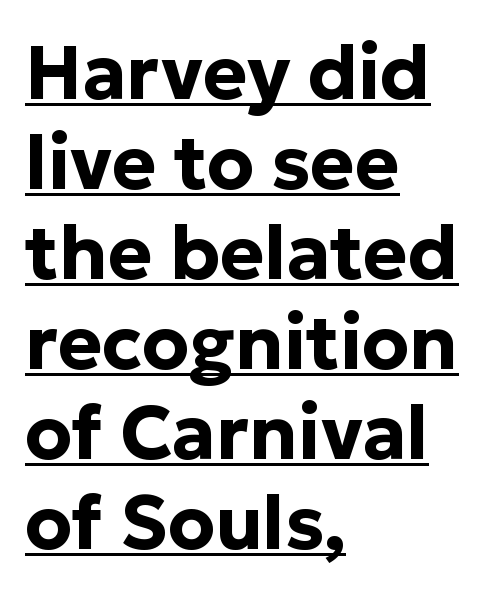
Unlike italic type, these characters show no tilt at all. Is the block centered? No — it sits flush against the left margin. Here the designer chose a conventional face with non-uniform glyph widths. Underlined type. Words appear dense and cohesive because spacing is normal.
